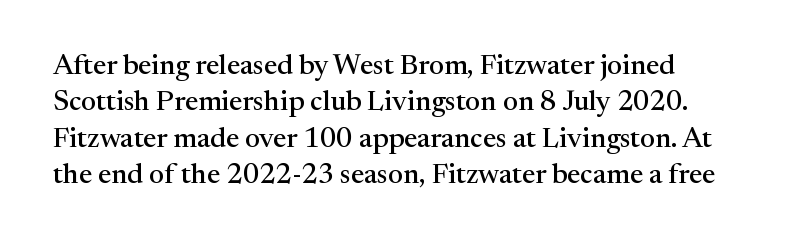
The image shows 28 px serif type, upright; set normal line spacing (1.3x), normal letter spacing, not underlined; medium stroke contrast and a medium x-height.
